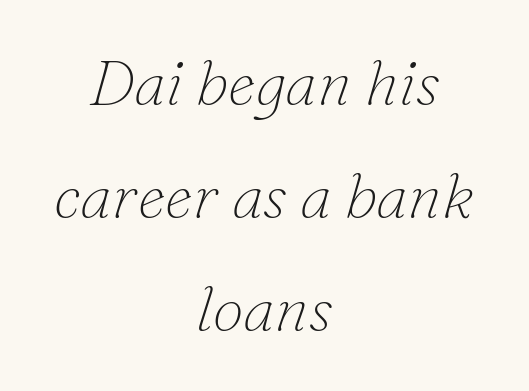
{"serif": "yes", "italic": "yes", "lean": "right", "slant_degrees": 16, "bold": "no", "weight": "thin", "width": "normal", "stroke_contrast": "low", "x_height": "small", "monospaced": "no", "underline": "no", "align": "center", "line_spacing_ratio": 1.79, "letter_spacing": "normal", "letter_spacing_em": 0.0, "glyph_px": 63}
